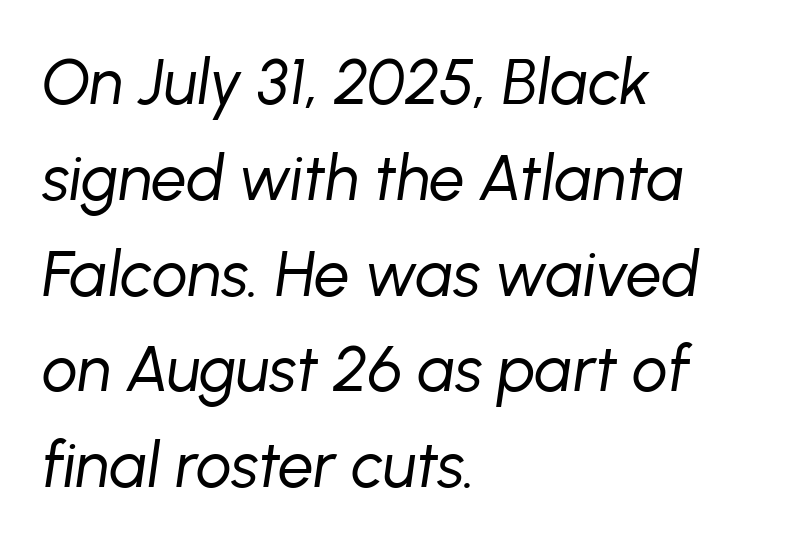
Is this a fixed-width face? No — the glyphs have proportional, varying widths. Characters follow at the spacing the type designer built in. Each new line begins a customary step beneath the previous one. Honestly, there is no underline to notice here at all.
